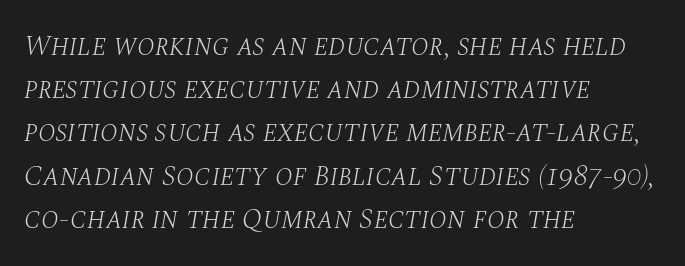
{"serif": "yes", "italic": "yes", "lean": "right", "slant_degrees": 10, "bold": "no", "weight": "light", "width": "normal", "stroke_contrast": "medium", "x_height": "large", "monospaced": "no", "underline": "no", "align": "left", "line_spacing": "normal", "line_spacing_ratio": 1.49, "letter_spacing": "normal", "letter_spacing_em": 0.0, "glyph_px": 29}
